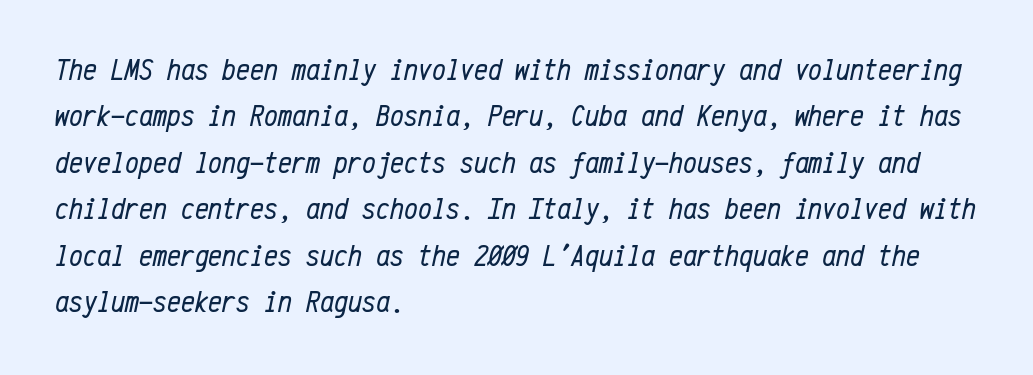
Q: Is the text bold? A: No.
Q: Is the text italic (slanted)? A: Yes, it leans right by about 12 degrees.
Q: Is the text underlined? A: No.
Q: How is the paragraph aligned? A: Left-aligned.
Q: Is the spacing between letters normal or unusually wide? A: Normal.
Q: Is the spacing between lines tight, normal or loose? A: Normal.
Q: Width (condensed, normal, or wide)? A: Condensed.
Q: Stroke contrast? A: Low.
Q: x-height? A: Medium.
Q: Monospaced? A: Yes.
